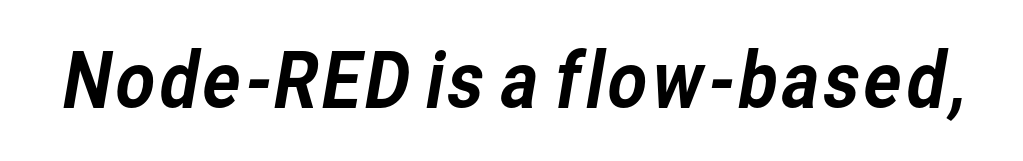
Nobody drew a line under any word here. The line texture is even and compact thanks to regular tracking. The rendering uses natural spacing where letterforms have individual widths. Stroke terminals: plain, sans-serif.
